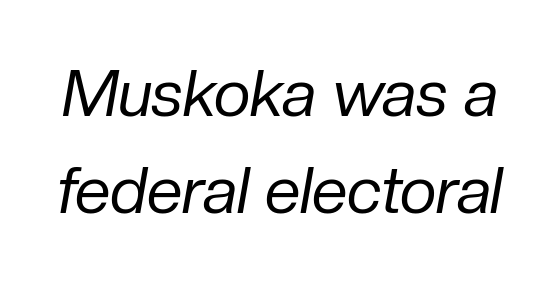
{"italic": "yes", "lean": "right", "slant_degrees": 10, "bold": "no", "weight": "regular", "width": "normal", "stroke_contrast": "low", "x_height": "medium", "monospaced": "no", "underline": "no", "line_spacing": "normal", "line_spacing_ratio": 1.52, "letter_spacing": "normal", "letter_spacing_em": 0.0, "glyph_px": 64}
